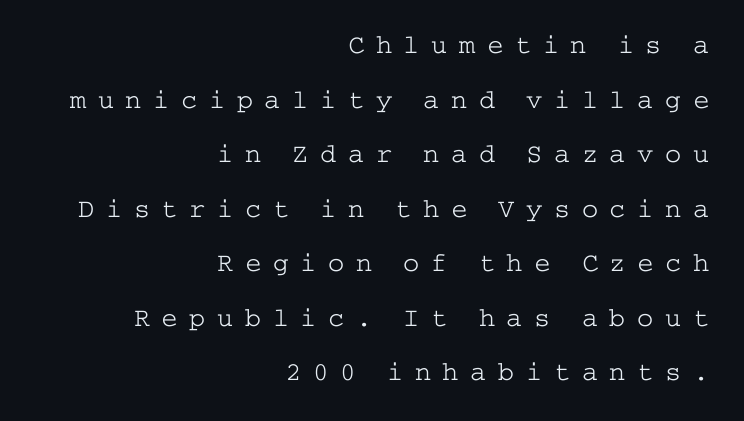
{"italic": "no", "bold": "no", "underline": "no", "align": "right", "line_spacing": "loose", "line_spacing_ratio": 2.02, "letter_spacing": "wide", "letter_spacing_em": 0.43, "glyph_px": 27}
